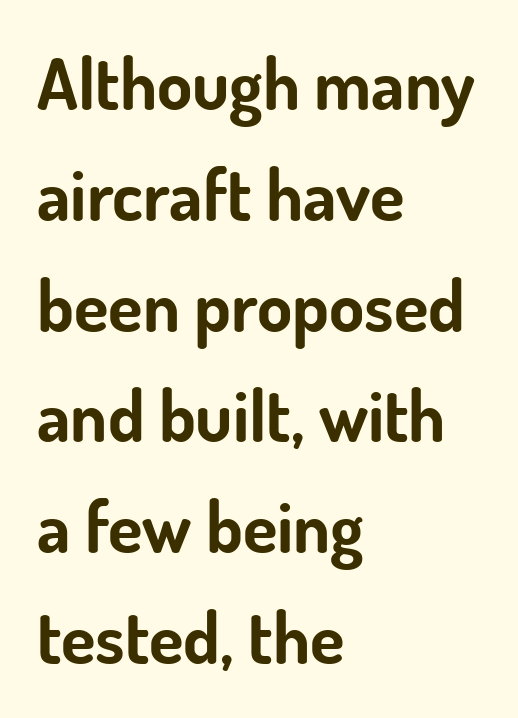
The face used here is a sans, in the tradition of grotesques and geometrics. Compared with an ordinary text face, these strokes are far heavier — a full bold. Reading down the block, your eye returns to a fixed left position each line. The line-height multiplier appears to be the usual default.
